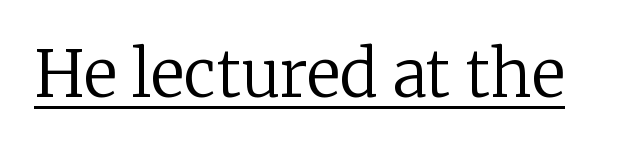
The image shows 64 px regular-weight serif type, upright; set normal letter spacing, underlined; low stroke contrast and a medium x-height.
